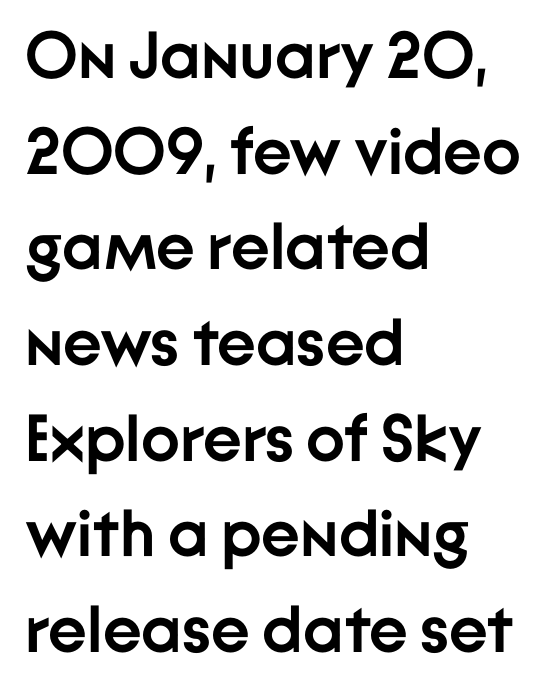
Q: Is the text bold? A: Yes.
Q: Is the text italic (slanted)? A: No, it is upright.
Q: Is the typeface a serif or a sans-serif typeface? A: Sans-serif.
Q: Is the text underlined? A: No.
Q: How is the paragraph aligned? A: Left-aligned.
Q: Is the spacing between letters normal or unusually wide? A: Normal.
Q: Is the spacing between lines tight, normal or loose? A: Normal.
Q: Width (condensed, normal, or wide)? A: Normal.
Q: Stroke contrast? A: Low.
Q: x-height? A: Medium.
Q: Monospaced? A: No.
